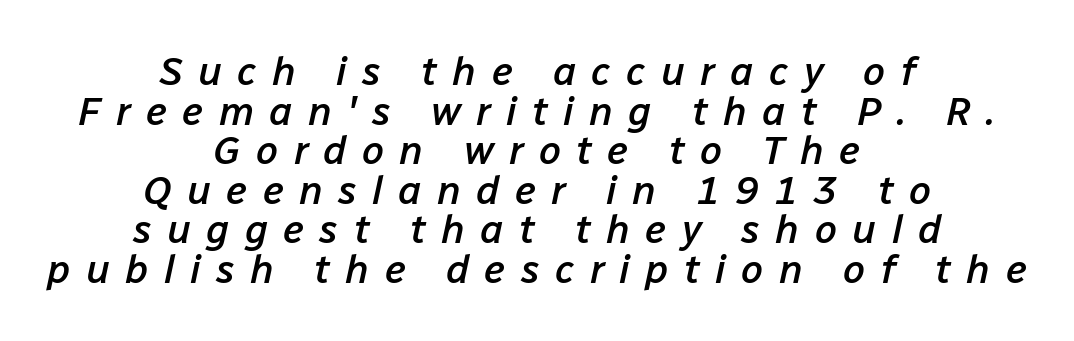
The image shows 40 px semibold type, italic (leaning right); set centered, tight line spacing (0.99x), unusually wide letter spacing (+0.38 em), not underlined; low stroke contrast and a medium x-height.
